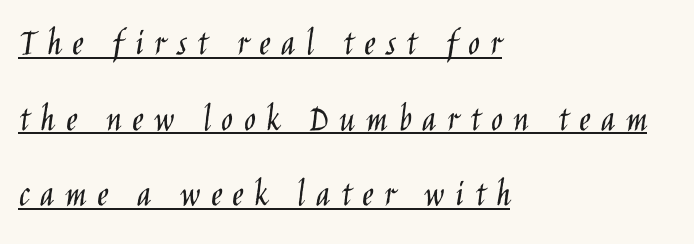
The vertical gap from one line to the next is large. Heaviness? Minimal to ordinary, like unemphasized prose. In terms of letterform style, serifs are entirely absent. These lines are rendered in a variable-pitch font. The setting favours the left margin, as ordinary paragraphs usually do.
